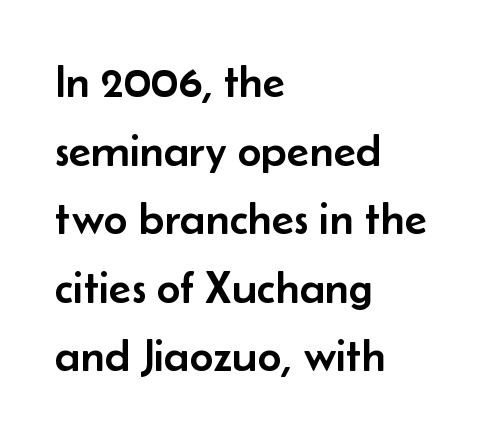
{"serif": "no", "italic": "no", "width": "normal", "stroke_contrast": "low", "x_height": "small", "monospaced": "no", "underline": "no", "align": "left", "line_spacing": "normal", "line_spacing_ratio": 1.49, "letter_spacing": "normal", "letter_spacing_em": 0.0, "glyph_px": 46}
